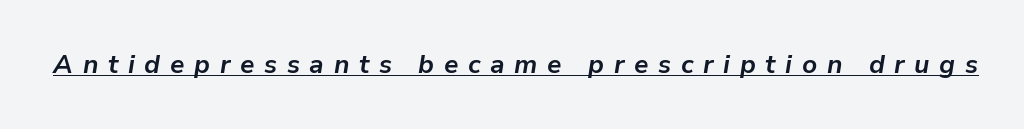
These lines carry a lot of weight — the face is fully bold. The glyphs look as if they've been sheared to an angle. Underline: present. Characters follow at a spacing far wider than the type designer built in.
